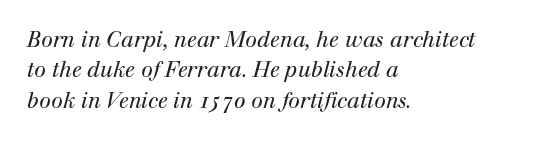
Q: Is the text bold? A: No.
Q: Is the text italic (slanted)? A: Yes, it leans right by about 12 degrees.
Q: Is the text underlined? A: No.
Q: How is the paragraph aligned? A: Left-aligned.
Q: Is the spacing between letters normal or unusually wide? A: Normal.
Q: Is the spacing between lines tight, normal or loose? A: Normal.
